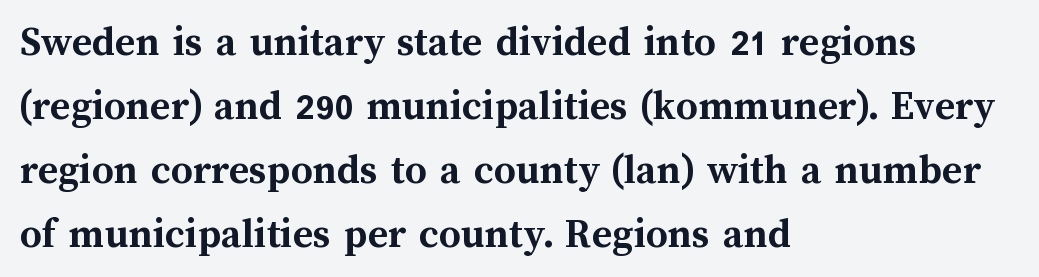
A typesetter would call this proportional, since set widths differ per character. Each row of text sits above clean, open space. Italic: no, the glyphs are upright roman. Each word holds together tightly as a unit, with standard inter-letter gaps. These lines are set flush left with a ragged right edge.
